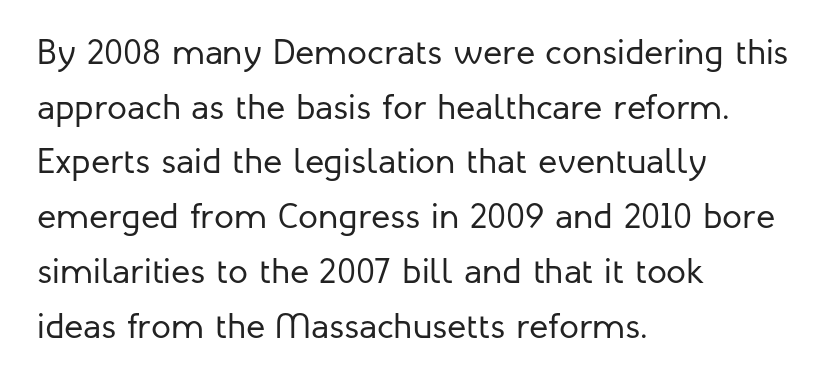
The image shows 36 px regular-weight sans-serif type, upright; set left-aligned, normal line spacing (1.52x), normal letter spacing, not underlined; low stroke contrast and a medium x-height.
